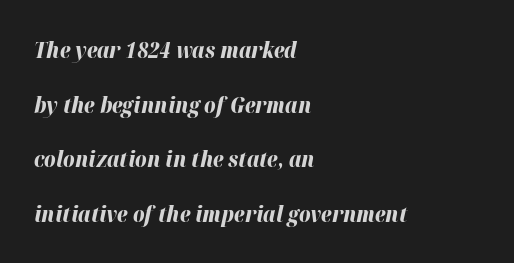
Q: Is the text bold? A: Yes.
Q: Is the text italic (slanted)? A: Yes, it leans right by about 12 degrees.
Q: Is the text underlined? A: No.
Q: How is the paragraph aligned? A: Left-aligned.
Q: Is the spacing between letters normal or unusually wide? A: Normal.
Q: Is the spacing between lines tight, normal or loose? A: Loose.
